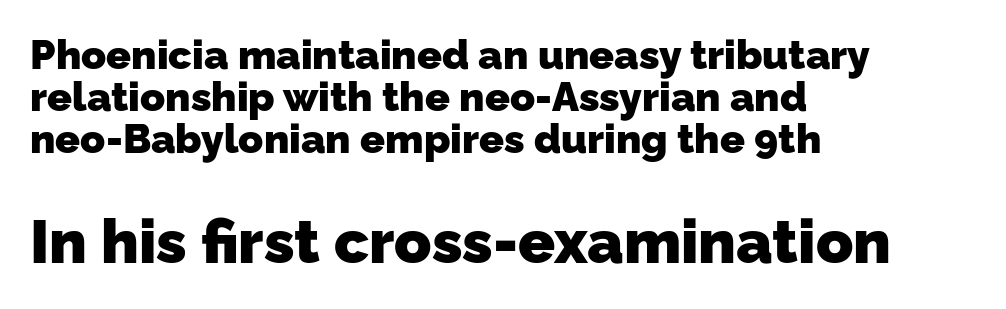
The image shows 61 px heavy sans-serif type; set left-aligned, tight line spacing (1.03x), normal letter spacing, not underlined; the second (bottom) block is 1.49x larger; low stroke contrast and a medium x-height.
